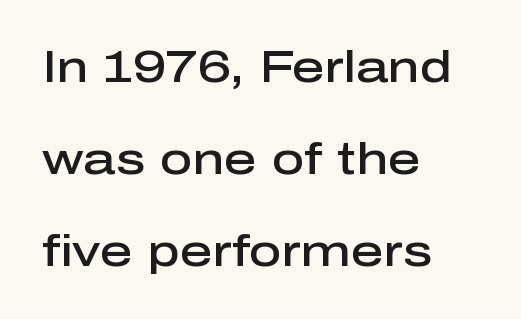
{"serif": "no", "italic": "no", "bold": "semi", "weight": "semibold", "width": "normal", "stroke_contrast": "low", "x_height": "medium", "monospaced": "no", "underline": "no", "align": "left", "line_spacing": "loose", "line_spacing_ratio": 2.05, "letter_spacing": "normal", "letter_spacing_em": 0.0, "glyph_px": 45}
